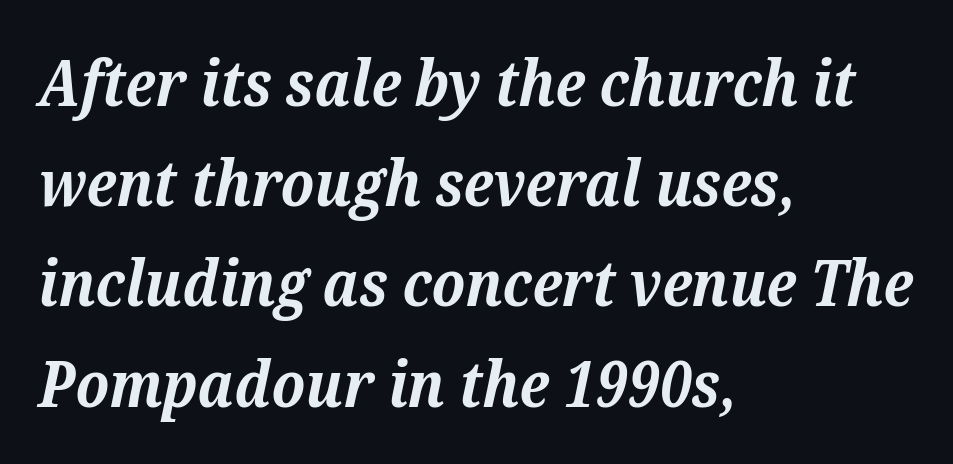
The image shows 63 px bold serif type, italic (leaning right); set left-aligned, normal line spacing (1.59x), normal letter spacing, not underlined; medium stroke contrast and a medium x-height.
